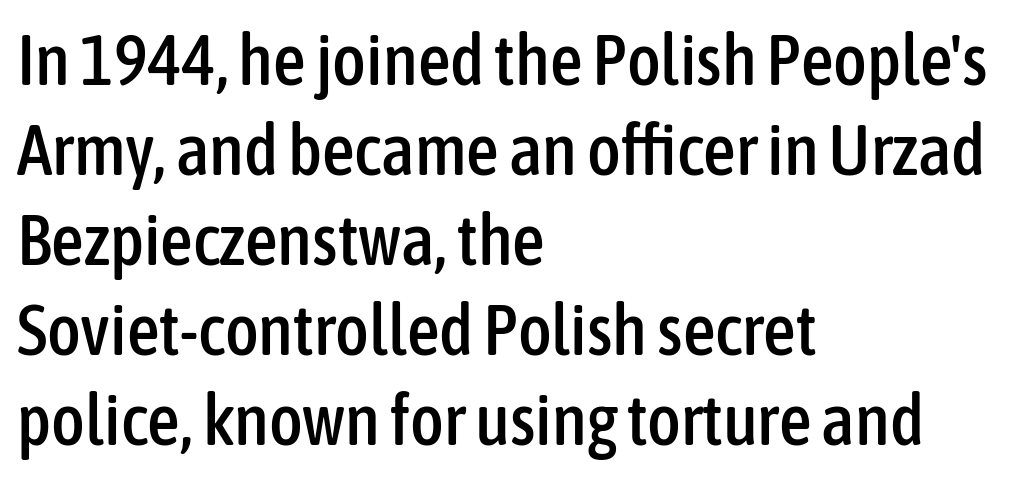
Q: Is the text italic (slanted)? A: No, it is upright.
Q: Is the typeface a serif or a sans-serif typeface? A: Sans-serif.
Q: Is the text underlined? A: No.
Q: How is the paragraph aligned? A: Left-aligned.
Q: Is the spacing between letters normal or unusually wide? A: Normal.
Q: Is the spacing between lines tight, normal or loose? A: Normal.
Q: Width (condensed, normal, or wide)? A: Condensed.
Q: Stroke contrast? A: Low.
Q: x-height? A: Medium.
Q: Monospaced? A: No.
